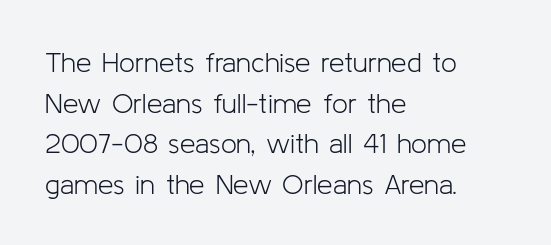
{"serif": "no", "italic": "no", "bold": "no", "weight": "light", "width": "normal", "stroke_contrast": "low", "x_height": "medium", "monospaced": "no", "underline": "no", "align": "left", "line_spacing": "normal", "line_spacing_ratio": 1.45, "letter_spacing": "normal", "letter_spacing_em": 0.0, "glyph_px": 28}
